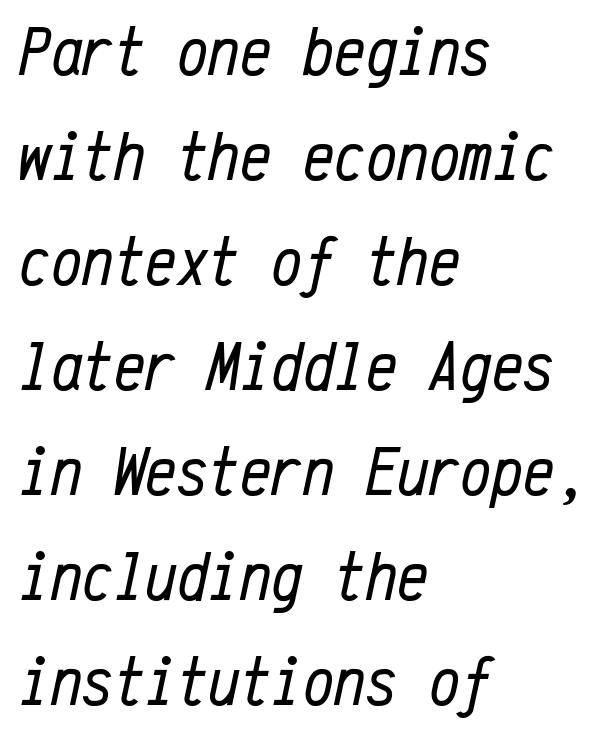
Q: Is the text bold? A: No.
Q: Is the text italic (slanted)? A: Yes, it leans right by about 12 degrees.
Q: Is the text underlined? A: No.
Q: How is the paragraph aligned? A: Left-aligned.
Q: Is the spacing between letters normal or unusually wide? A: Normal.
Q: Is the spacing between lines tight, normal or loose? A: Normal.
Q: Width (condensed, normal, or wide)? A: Condensed.
Q: Stroke contrast? A: Low.
Q: x-height? A: Medium.
Q: Monospaced? A: Yes.
